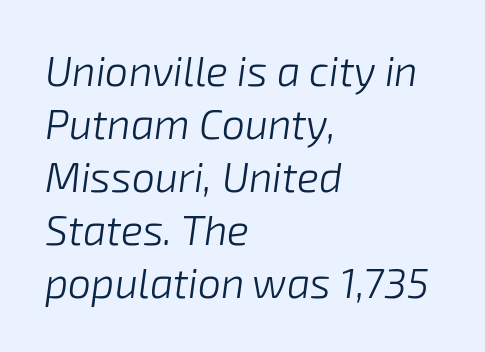
The image shows 41 px light type, italic (leaning right); set left-aligned, normal line spacing (1.29x), normal letter spacing, not underlined; low stroke contrast and a medium x-height.
